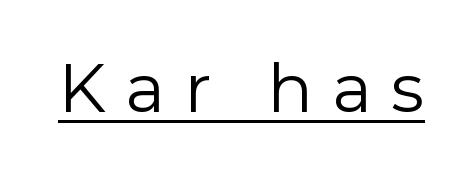
Q: Is the text bold? A: No.
Q: Is the text italic (slanted)? A: No, it is upright.
Q: Is the typeface a serif or a sans-serif typeface? A: Sans-serif.
Q: Is the text underlined? A: Yes.
Q: Is the spacing between letters normal or unusually wide? A: Unusually wide.
Q: Width (condensed, normal, or wide)? A: Normal.
Q: Stroke contrast? A: Low.
Q: x-height? A: Medium.
Q: Monospaced? A: No.
